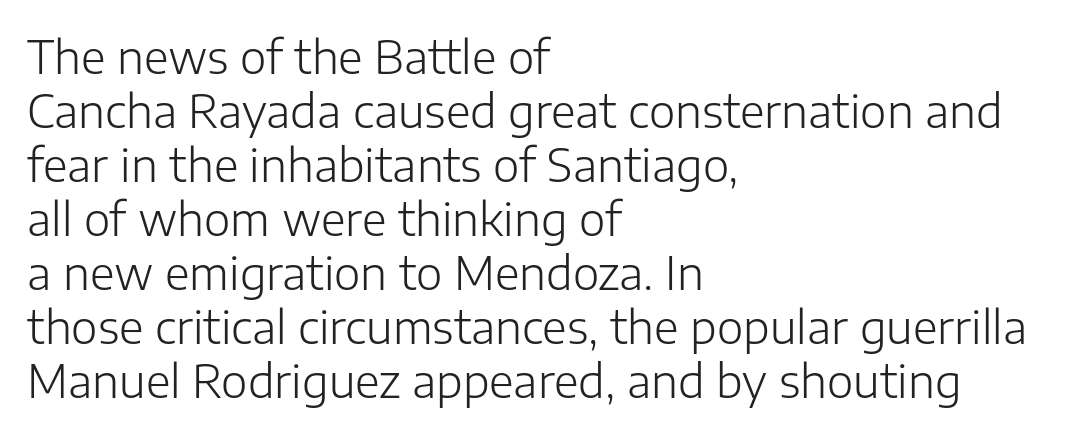
Spacing verdict: proportional, widths tailored to each character. Serif or sans? Sans — the stroke terminals are bare. The letters stand upright; this is a roman face. Glance below the letters and you will spot only blank space.
